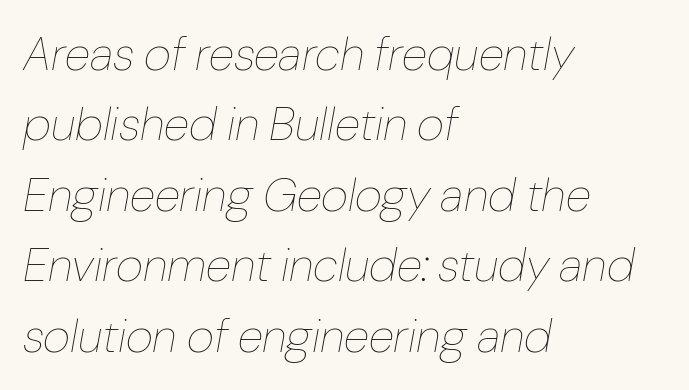
{"italic": "yes", "lean": "right", "slant_degrees": 10, "bold": "no", "weight": "thin", "width": "normal", "stroke_contrast": "low", "x_height": "medium", "monospaced": "no", "underline": "no", "align": "left", "line_spacing": "normal", "line_spacing_ratio": 1.5, "letter_spacing": "normal", "letter_spacing_em": 0.0, "glyph_px": 47}
